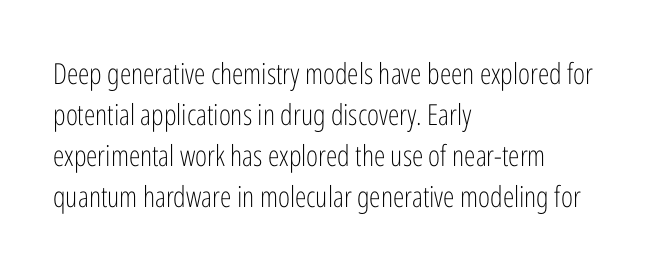
The horizontal fit of the characters is conventional and even. The letters stand upright; this is a roman face. This reads as an unemphasized weight, regular at the heaviest. In terms of letterform style, serifs are entirely absent. Reading down the block, your eye returns to a fixed left position each line.
